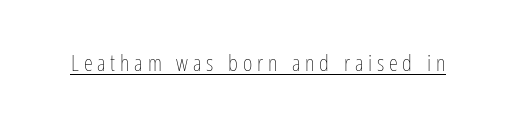
The face used here appears with an underline applied. This is the regular roman posture of the typeface. On a weight scale, this lands at 450 or below. Each word looks stretched out because of the extra space between its letters.
